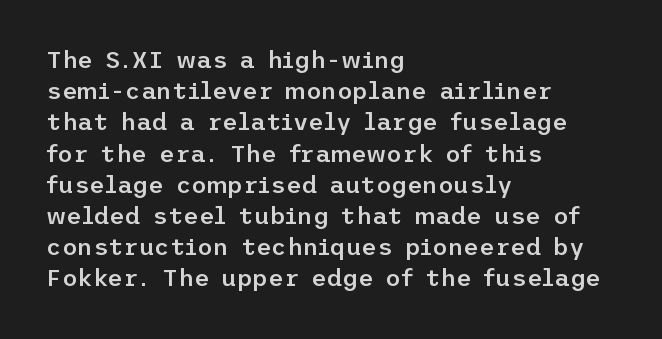
The image shows 24 px text type, upright; set left-aligned, normal line spacing (1.3x), normal letter spacing, not underlined.
